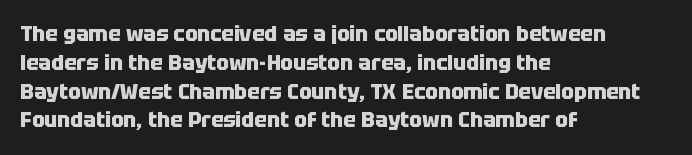
{"italic": "no", "bold": "yes", "underline": "no", "align": "left", "line_spacing": "normal", "line_spacing_ratio": 1.37, "letter_spacing": "normal", "letter_spacing_em": 0.0, "glyph_px": 21}
